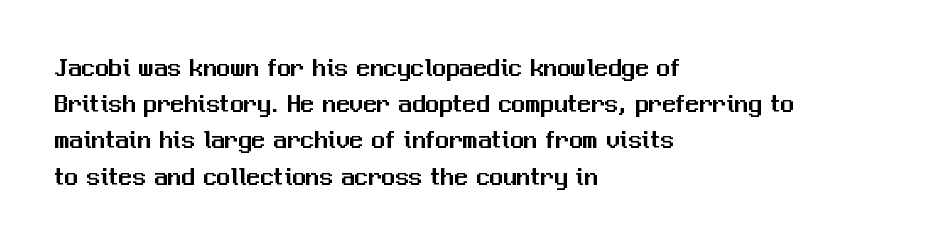
The image shows 27 px text type, upright; set left-aligned, normal line spacing (1.34x), normal letter spacing, not underlined.
